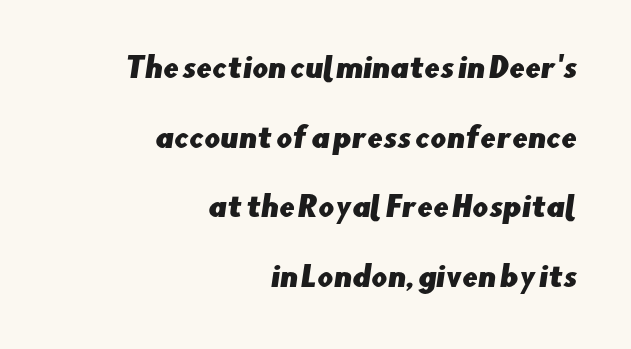
The face used here is proportionally spaced, like ordinary book or web type. The face used here is a sans, in the tradition of grotesques and geometrics. Compared with a flush-left layout, this one pins lines to the opposite, right side. The lines are spread far apart with generous leading.
